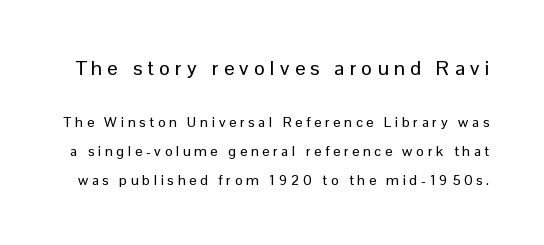
{"italic": "no", "underline": "no", "line_spacing": "loose", "line_spacing_ratio": 2.08, "letter_spacing": "wide", "letter_spacing_em": 0.27, "larger_block": "first", "size_ratio": 1.43, "glyph_px": 20}
